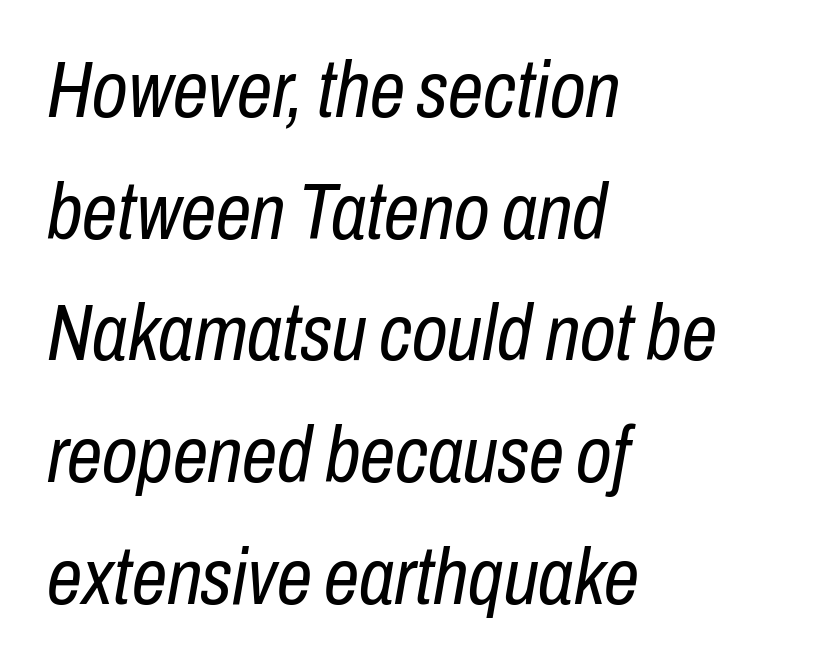
The line-height multiplier appears to be the usual default. In CSS terms this would be text-align: left. The letterforms sit shoulder to shoulder at normal distance. Observe the lean: these are italic letterforms. Looks like regular typesetting: each glyph gets only the width it needs. Vertical stems look standard width or narrower in stroke.
